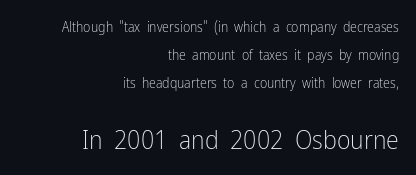
{"italic": "no", "bold": "no", "underline": "no", "align": "right", "line_spacing": "loose", "line_spacing_ratio": 1.99, "letter_spacing": "normal", "letter_spacing_em": 0.0, "larger_block": "second", "size_ratio": 1.86, "glyph_px": 26}
